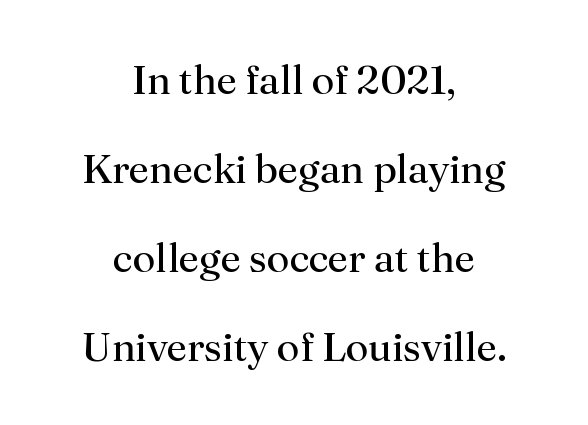
{"serif": "yes", "italic": "no", "bold": "no", "weight": "regular", "width": "normal", "stroke_contrast": "medium", "x_height": "small", "monospaced": "no", "underline": "no", "align": "center", "line_spacing": "loose", "line_spacing_ratio": 2.17, "letter_spacing": "normal", "letter_spacing_em": 0.0, "glyph_px": 41}
